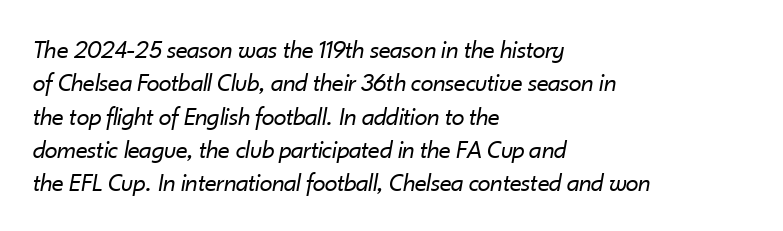
Q: Is the text bold? A: No.
Q: Is the text italic (slanted)? A: Yes, it leans right by about 10 degrees.
Q: Is the text underlined? A: No.
Q: How is the paragraph aligned? A: Left-aligned.
Q: Is the spacing between letters normal or unusually wide? A: Normal.
Q: Is the spacing between lines tight, normal or loose? A: Normal.
